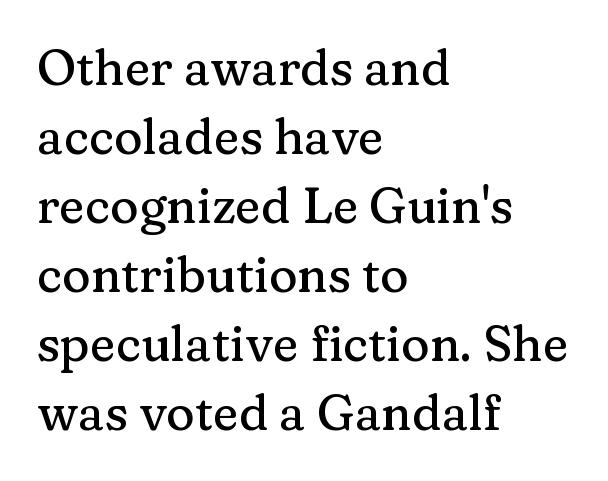
Q: Is the text italic (slanted)? A: No, it is upright.
Q: Is the typeface a serif or a sans-serif typeface? A: Serif.
Q: Is the text underlined? A: No.
Q: How is the paragraph aligned? A: Left-aligned.
Q: Is the spacing between letters normal or unusually wide? A: Normal.
Q: Is the spacing between lines tight, normal or loose? A: Normal.
Q: Width (condensed, normal, or wide)? A: Normal.
Q: Stroke contrast? A: Medium.
Q: x-height? A: Medium.
Q: Monospaced? A: No.
